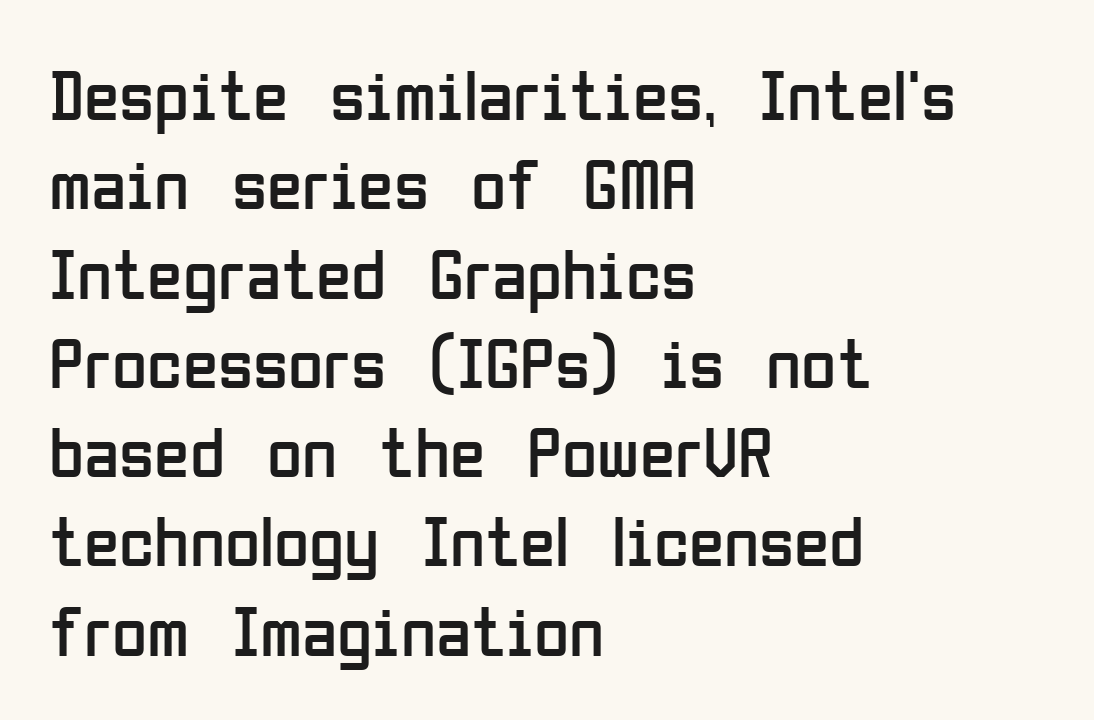
The image shows 72 px regular-weight, condensed sans-serif type, upright; set left-aligned, line spacing 1.24x, normal letter spacing, not underlined; low stroke contrast and a medium x-height.
